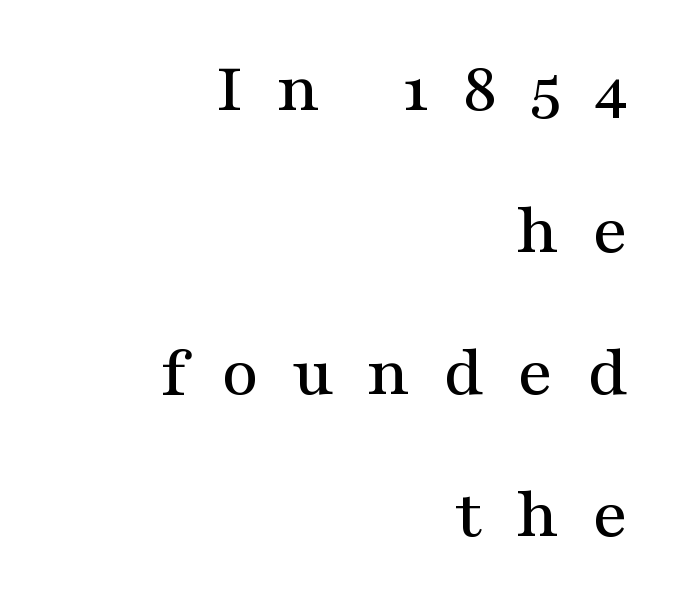
The image shows 72 px wide serif type, upright; set right-aligned, loose line spacing (1.97x), unusually wide letter spacing (+0.46 em), not underlined; medium stroke contrast and a medium x-height.
